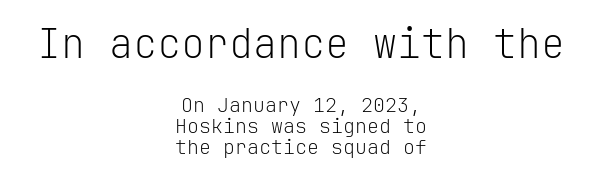
Q: Is the text bold? A: No.
Q: Is the text italic (slanted)? A: No, it is upright.
Q: Is the typeface a serif or a sans-serif typeface? A: Sans-serif.
Q: Is the text underlined? A: No.
Q: How is the paragraph aligned? A: Centered.
Q: Is the spacing between letters normal or unusually wide? A: Normal.
Q: Is the spacing between lines tight, normal or loose? A: Tight.
Q: Which block of text is set in a larger size, the first (top) or the second (bottom)? A: The first (top) one.
Q: Width (condensed, normal, or wide)? A: Normal.
Q: Stroke contrast? A: Low.
Q: x-height? A: Medium.
Q: Monospaced? A: Yes.
